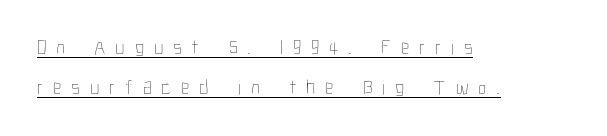
The image shows 21 px text type, upright; set left-aligned, line spacing 1.89x, unusually wide letter spacing (+0.47 em), underlined.
